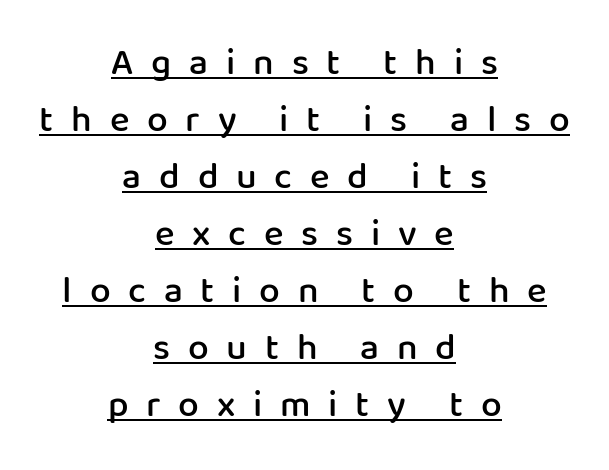
Q: Is the text bold? A: Semi-bold.
Q: Is the text italic (slanted)? A: No, it is upright.
Q: Is the typeface a serif or a sans-serif typeface? A: Sans-serif.
Q: Is the text underlined? A: Yes.
Q: How is the paragraph aligned? A: Centered.
Q: Is the spacing between letters normal or unusually wide? A: Unusually wide.
Q: Is the spacing between lines tight, normal or loose? A: Normal.
Q: Width (condensed, normal, or wide)? A: Normal.
Q: Stroke contrast? A: Low.
Q: x-height? A: Medium.
Q: Monospaced? A: No.
